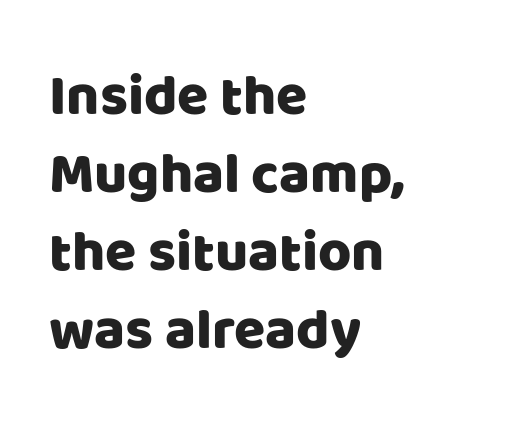
The image shows 57 px sans-serif type, upright; set left-aligned, normal line spacing (1.37x), normal letter spacing, not underlined; low stroke contrast and a large x-height.
